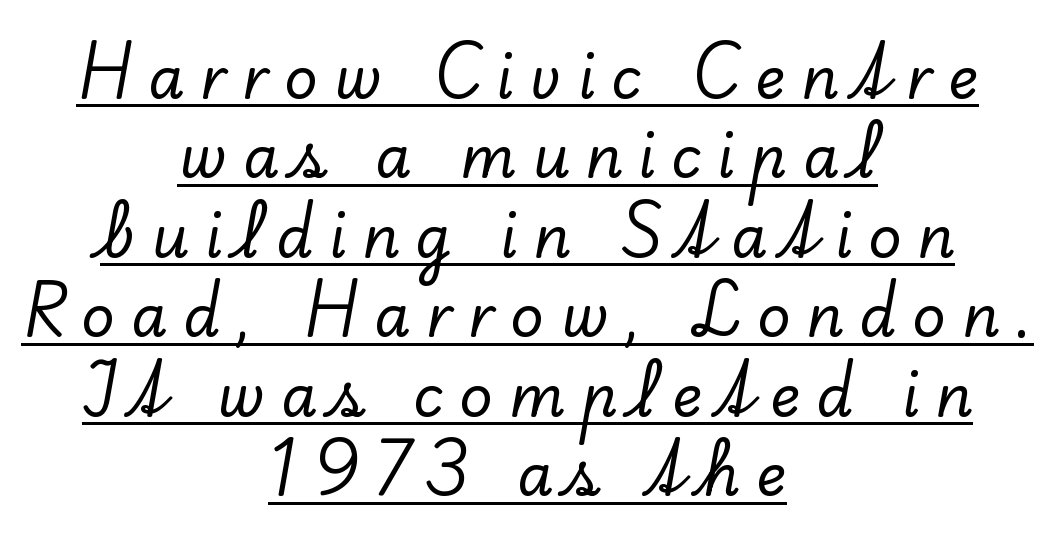
{"serif": "yes", "width": "normal", "stroke_contrast": "low", "x_height": "small", "monospaced": "no", "underline": "yes", "align": "center", "line_spacing": "normal", "line_spacing_ratio": 1.37, "letter_spacing": "wide", "letter_spacing_em": 0.27, "glyph_px": 58}
